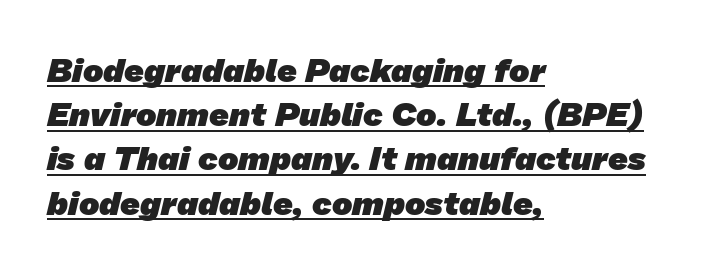
{"serif": "no", "bold": "yes", "weight": "heavy", "width": "normal", "stroke_contrast": "low", "x_height": "medium", "monospaced": "no", "underline": "yes", "align": "left", "line_spacing": "normal", "line_spacing_ratio": 1.3, "letter_spacing": "normal", "letter_spacing_em": 0.0, "glyph_px": 34}
